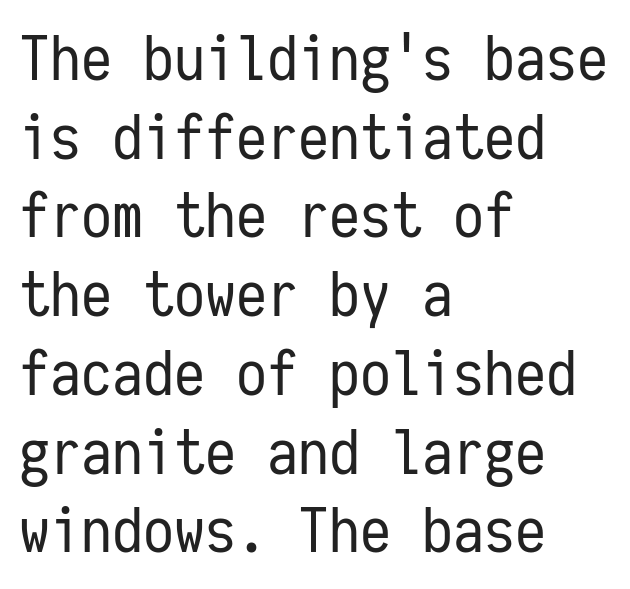
The glyphs are unaccompanied by any horizontal stroke below them. Spacing verdict: monospaced, one width for all characters. This rendering leaves character spacing at its baseline value. The font sits on the lighter half of the weight spectrum, regular included. Ordinary non-slanted type is in use.
